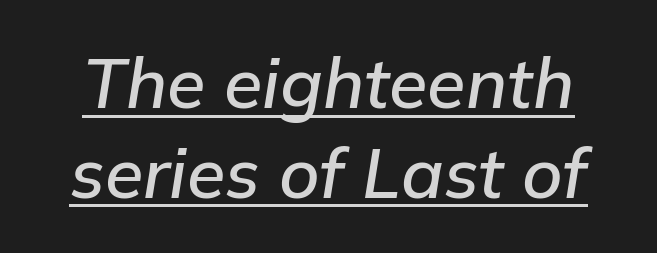
The image shows 70 px text type, italic (leaning right); set normal line spacing (1.28x), normal letter spacing, underlined; low stroke contrast and a medium x-height.
